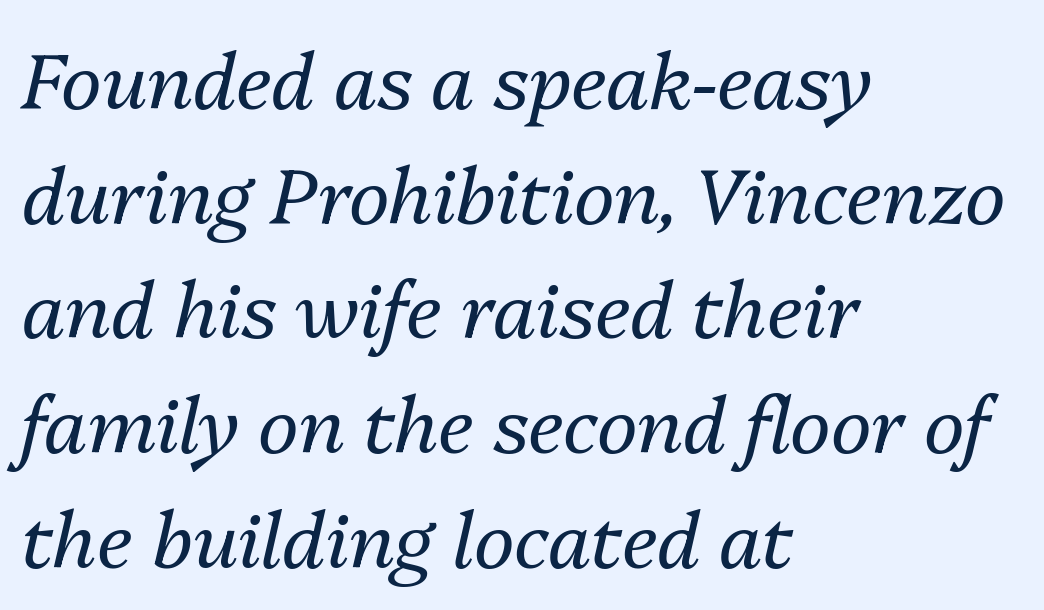
Do the characters align in a grid? No, the font is proportional. A clean baseline with only descenders dipping below it. Inter-character spacing is left at the font's built-in metrics. The passage shown is not bold in any degree. The typography opts for an oblique posture over an upright one.
